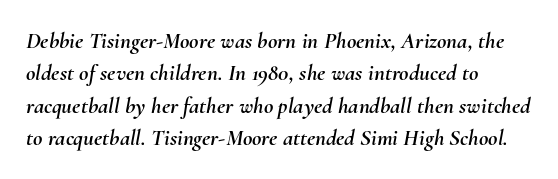
The line-height multiplier appears to be the usual default. Lines of text with bare space underneath. Does extra space separate the letters? No, they use regular spacing. The lines are quadded left. These lines were composed using italics.
